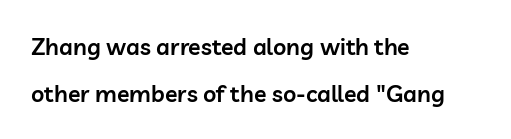
The image shows 23 px text type, upright; set left-aligned, loose line spacing (2.04x), normal letter spacing, not underlined.
